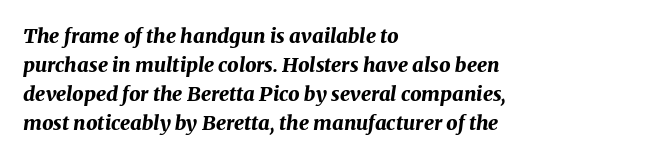
{"italic": "yes", "lean": "right", "slant_degrees": 8, "bold": "yes", "underline": "no", "align": "left", "line_spacing": "normal", "line_spacing_ratio": 1.45, "letter_spacing": "normal", "letter_spacing_em": 0.0, "glyph_px": 20}
